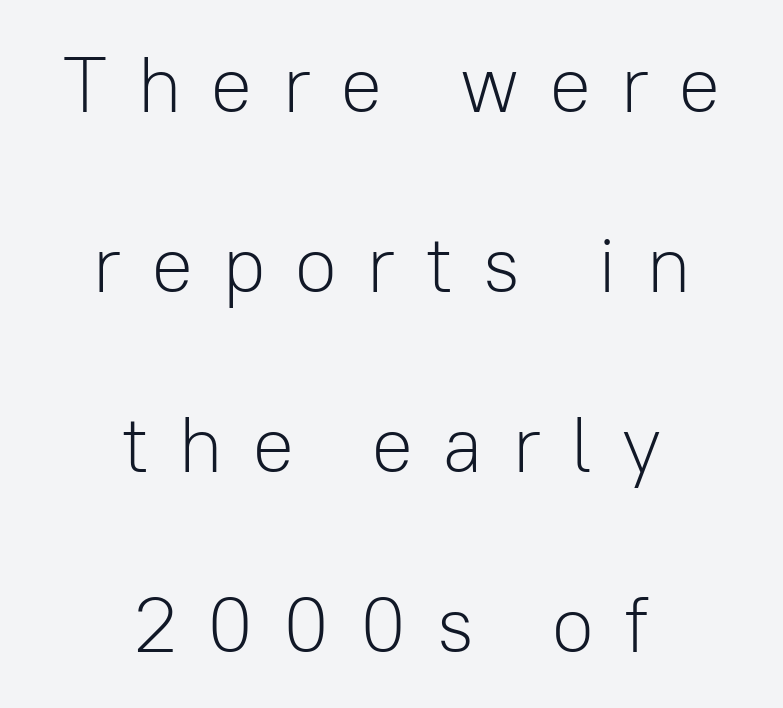
Inter-character spacing is expanded well beyond the font's built-in metrics. What's the leading like? Stretched, with rows far apart. Line starts and ends both wander, symmetrically. Character widths vary here, with narrow letters taking less room than wide ones.
